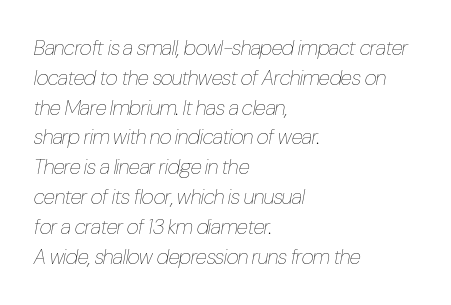
The image shows 21 px text type, italic (leaning right); set left-aligned, normal line spacing (1.42x), normal letter spacing, not underlined.
